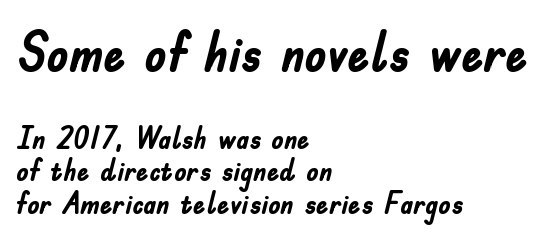
{"serif": "no", "bold": "yes", "weight": "semibold", "width": "condensed", "stroke_contrast": "low", "x_height": "small", "monospaced": "no", "underline": "no", "align": "left", "line_spacing": "tight", "line_spacing_ratio": 1.04, "letter_spacing": "normal", "letter_spacing_em": 0.0, "larger_block": "first", "size_ratio": 1.77, "glyph_px": 55}
